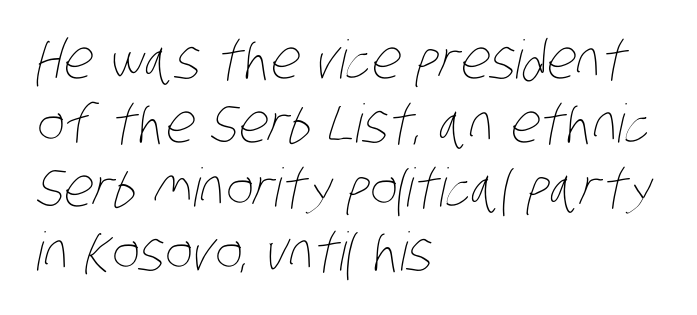
{"bold": "no", "weight": "thin", "width": "condensed", "stroke_contrast": "low", "x_height": "large", "monospaced": "no", "underline": "no", "align": "left", "line_spacing_ratio": 1.21, "letter_spacing": "normal", "letter_spacing_em": 0.0, "glyph_px": 53}
